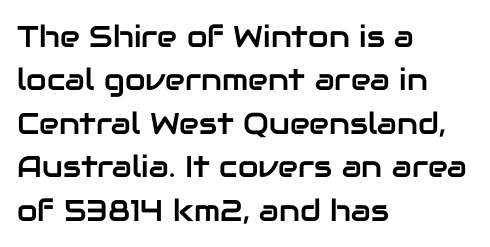
{"serif": "no", "italic": "no", "width": "normal", "stroke_contrast": "low", "x_height": "medium", "monospaced": "no", "underline": "no", "align": "left", "line_spacing": "normal", "line_spacing_ratio": 1.45, "letter_spacing": "normal", "letter_spacing_em": 0.0, "glyph_px": 30}
